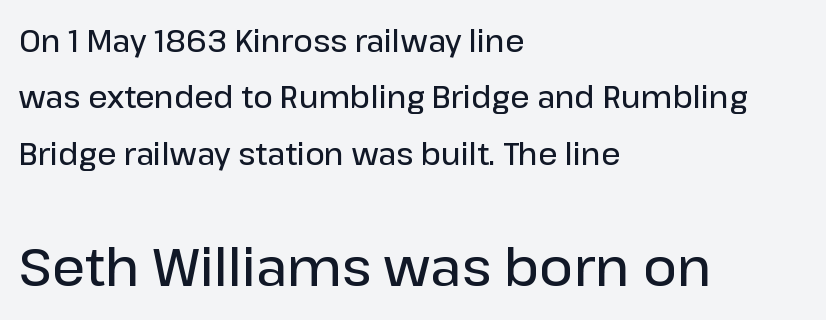
{"serif": "no", "italic": "no", "bold": "semi", "weight": "semibold", "width": "normal", "stroke_contrast": "low", "x_height": "medium", "monospaced": "no", "underline": "no", "align": "left", "line_spacing_ratio": 1.88, "letter_spacing": "normal", "letter_spacing_em": 0.0, "larger_block": "second", "size_ratio": 1.73, "glyph_px": 52}
